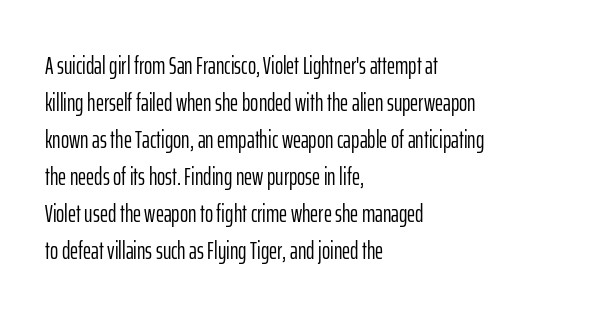
Q: Is the text bold? A: No.
Q: Is the text italic (slanted)? A: No, it is upright.
Q: Is the text underlined? A: No.
Q: How is the paragraph aligned? A: Left-aligned.
Q: Is the spacing between letters normal or unusually wide? A: Normal.
Q: Is the spacing between lines tight, normal or loose? A: Normal.
